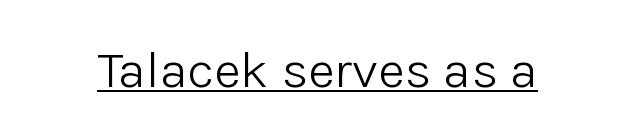
{"serif": "no", "italic": "no", "bold": "no", "weight": "light", "width": "normal", "stroke_contrast": "low", "x_height": "medium", "monospaced": "no", "underline": "yes", "letter_spacing": "normal", "letter_spacing_em": 0.0, "glyph_px": 52}
